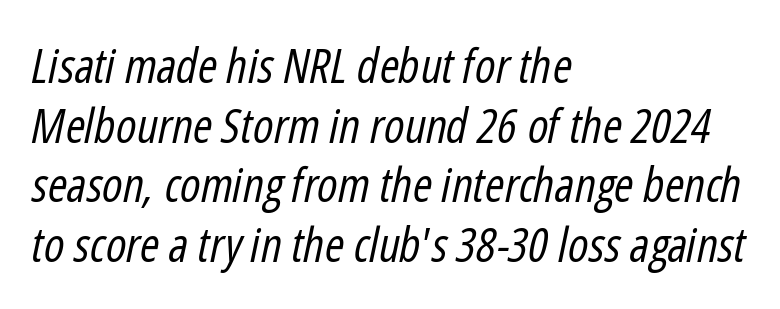
The glyphs look as if they've been sheared to an angle. Character widths vary here, with narrow letters taking less room than wide ones. Think standard paragraph weight, or any step lighter than that. Which margin do the lines hug? The left one — the right edge is uneven. Regular leading. The passage shown is not underscored anywhere.
